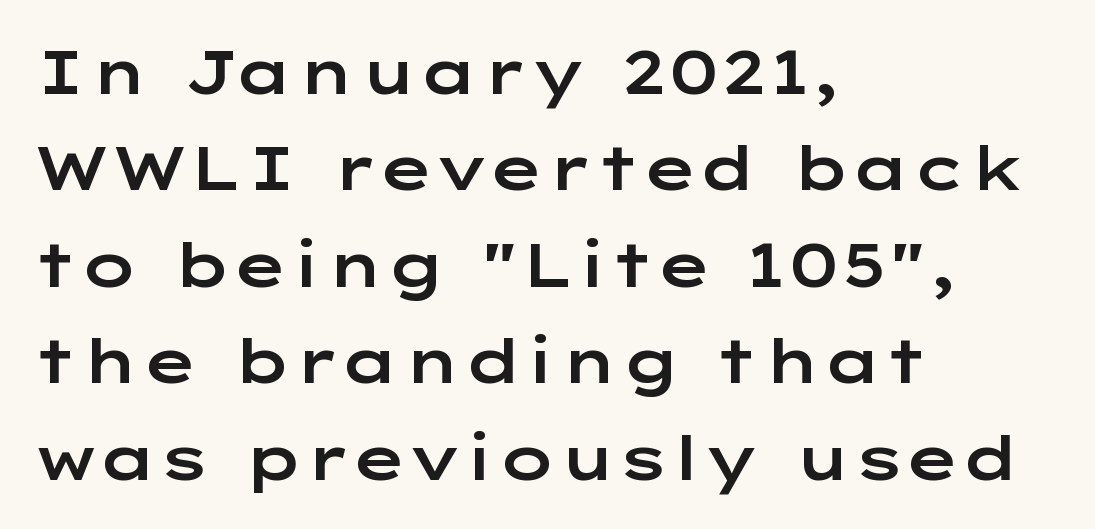
{"serif": "no", "italic": "no", "width": "wide", "stroke_contrast": "low", "x_height": "medium", "monospaced": "no", "underline": "no", "align": "left", "line_spacing": "normal", "line_spacing_ratio": 1.58, "letter_spacing": "normal", "letter_spacing_em": 0.0, "glyph_px": 61}
